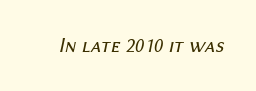
Q: Is the text bold? A: No.
Q: Is the text italic (slanted)? A: Yes, it leans right by about 12 degrees.
Q: Is the text underlined? A: No.
Q: Is the spacing between letters normal or unusually wide? A: Normal.
